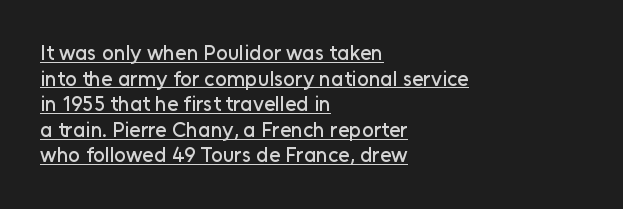
The image shows 21 px text type, upright; set left-aligned, line spacing 1.22x, normal letter spacing, underlined.
